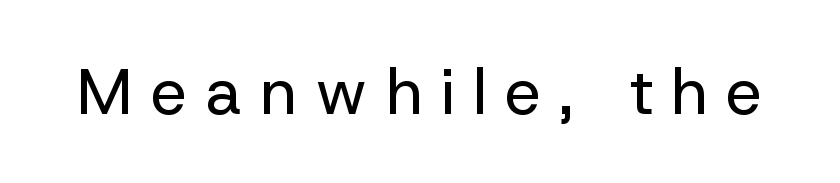
{"serif": "no", "italic": "no", "bold": "no", "weight": "regular", "width": "normal", "stroke_contrast": "low", "x_height": "medium", "monospaced": "no", "underline": "no", "letter_spacing": "wide", "letter_spacing_em": 0.28, "glyph_px": 65}
